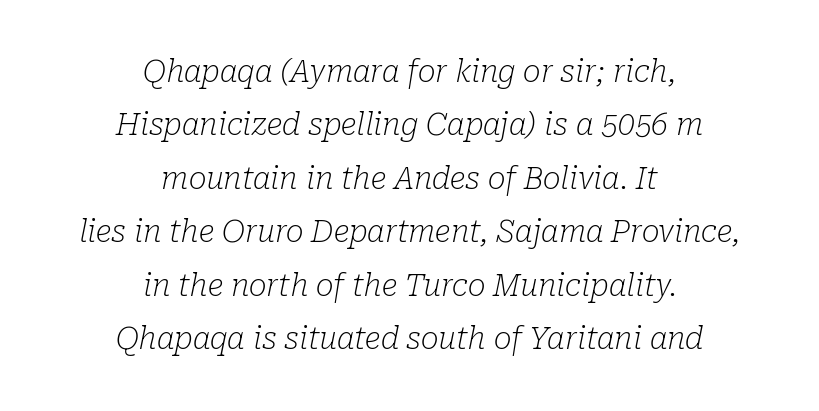
The image shows 30 px light serif type, italic (leaning right); set centered, line spacing 1.78x, normal letter spacing, not underlined; low stroke contrast and a medium x-height.
